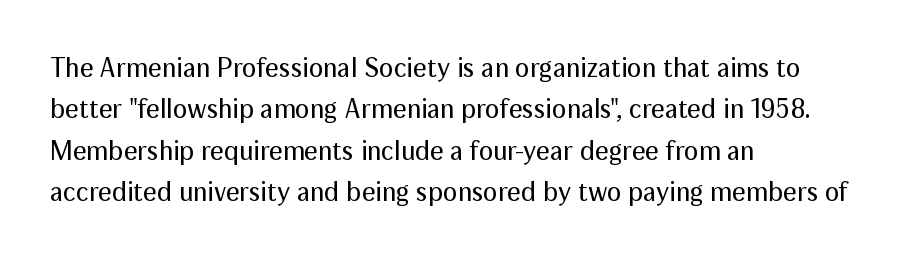
In terms of leading, this rendering sits right in the middle. The lettering stays uniformly vertical, giving the passage a roman look. Decoration check: the copy has no underline. The passage shown is not bold in any degree. How are the letters spaced? Ordinarily, with no added tracking.
